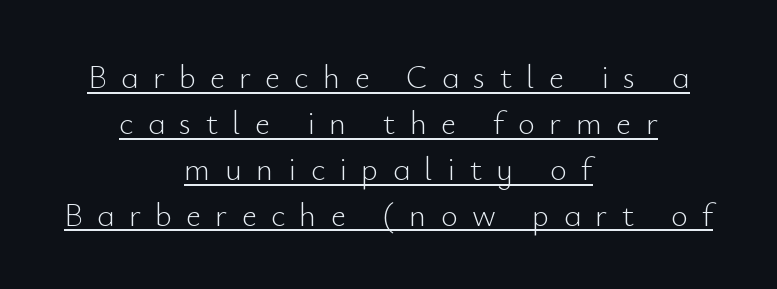
{"serif": "no", "italic": "no", "bold": "no", "weight": "light", "width": "normal", "stroke_contrast": "low", "x_height": "small", "monospaced": "no", "underline": "yes", "align": "center", "line_spacing": "normal", "line_spacing_ratio": 1.39, "letter_spacing": "wide", "letter_spacing_em": 0.43, "glyph_px": 33}
